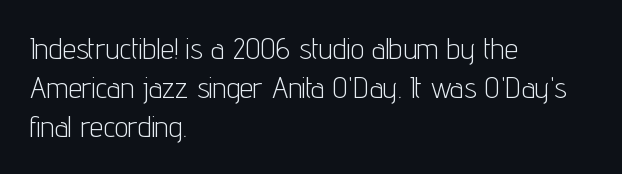
Letters rest on an invisible, unmarked baseline. The lettering stays uniformly vertical, giving the passage a roman look. Regular leading. One-word summary of the alignment: left. The face used here is proportionally spaced, like ordinary book or web type. Letters have the restrained weight of plain body copy at most.
